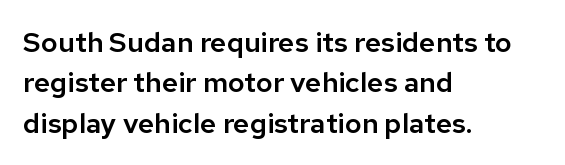
{"serif": "no", "italic": "no", "width": "normal", "stroke_contrast": "low", "x_height": "medium", "monospaced": "no", "underline": "no", "align": "left", "line_spacing": "normal", "line_spacing_ratio": 1.44, "letter_spacing": "normal", "letter_spacing_em": 0.0, "glyph_px": 28}
